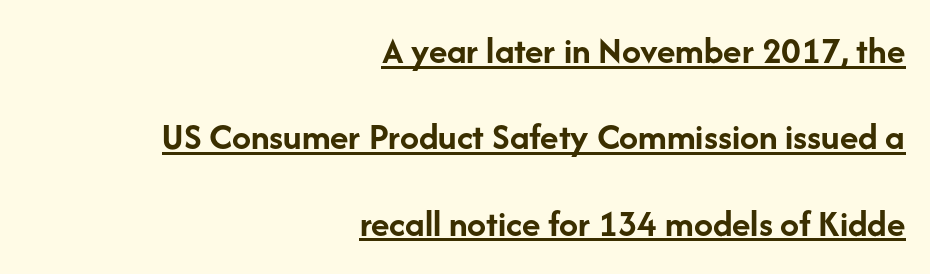
The image shows 38 px semibold sans-serif type, upright; set right-aligned, loose line spacing (2.27x), normal letter spacing, underlined; low stroke contrast and a medium x-height.
